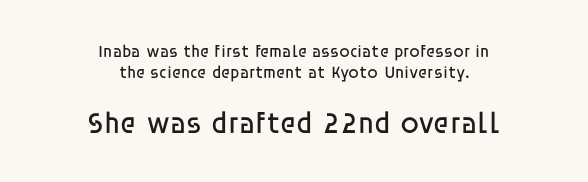
Regarding serifs, this sample does without them. Centered paragraph, ragged on both sides. Honestly, the letter spacing is just normal — you wouldn't notice it. Nope, not italic — everything's standing straight. Here the designer chose a conventional face with non-uniform glyph widths.
